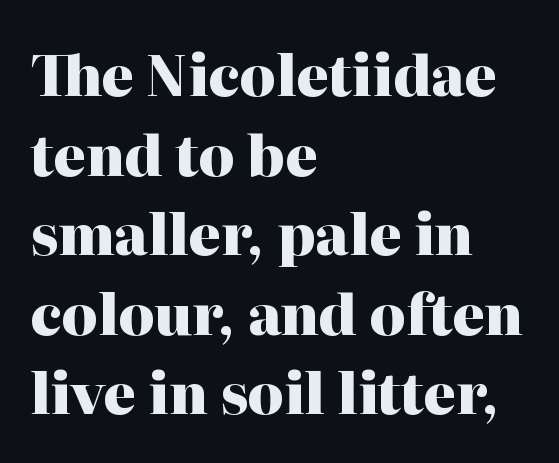
The image shows 56 px heavy serif type, upright; set left-aligned, normal line spacing (1.42x), normal letter spacing, not underlined; high stroke contrast and a medium x-height.
